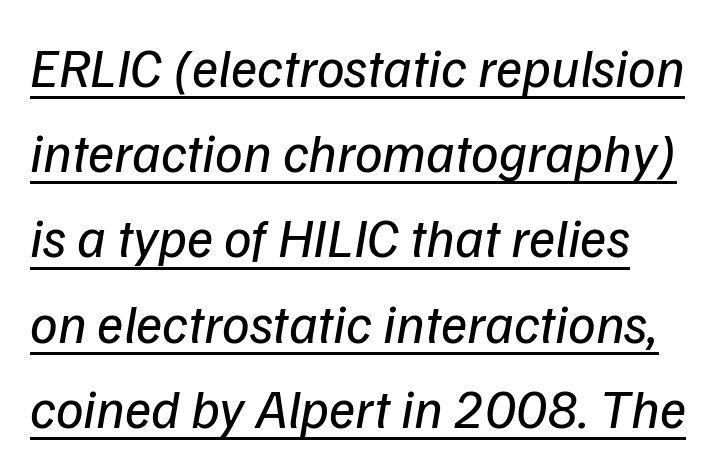
The image shows 55 px regular-weight type, italic (leaning right); set normal line spacing (1.55x), normal letter spacing, underlined; low stroke contrast and a medium x-height.
